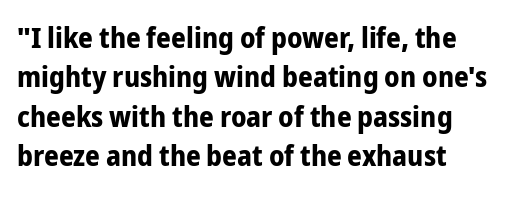
This is heavy type, rendered in bold. Italic: no, the glyphs are upright roman. Nope, no serifs anywhere on these letters. Quick note: underline off.
